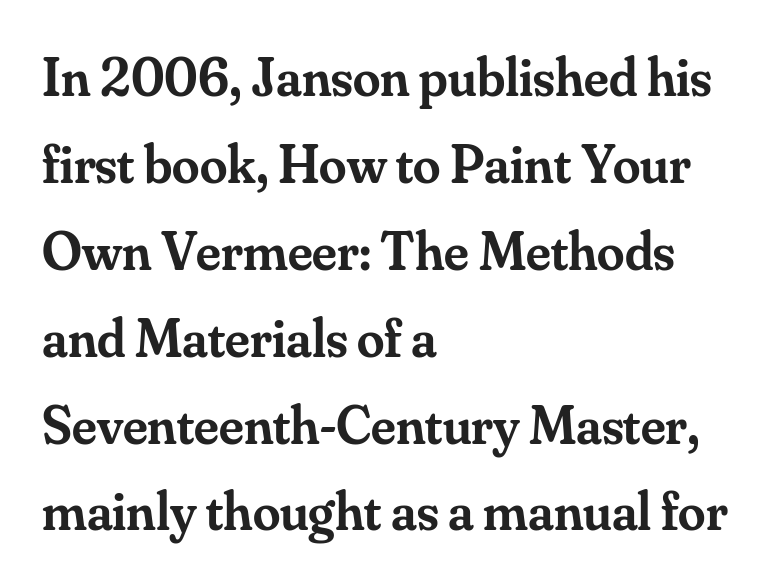
Q: Is the text bold? A: Semi-bold.
Q: Is the text italic (slanted)? A: No, it is upright.
Q: Is the typeface a serif or a sans-serif typeface? A: Serif.
Q: Is the text underlined? A: No.
Q: How is the paragraph aligned? A: Left-aligned.
Q: Is the spacing between letters normal or unusually wide? A: Normal.
Q: Is the spacing between lines tight, normal or loose? A: Normal.
Q: Width (condensed, normal, or wide)? A: Normal.
Q: Stroke contrast? A: Medium.
Q: x-height? A: Small.
Q: Monospaced? A: No.
